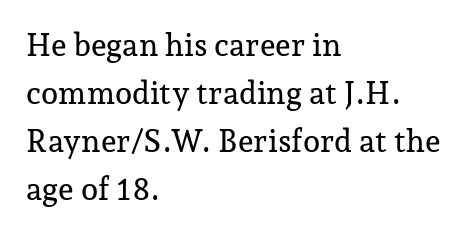
{"serif": "yes", "italic": "no", "width": "normal", "stroke_contrast": "low", "x_height": "medium", "monospaced": "no", "underline": "no", "align": "left", "line_spacing": "normal", "line_spacing_ratio": 1.55, "letter_spacing": "normal", "letter_spacing_em": 0.0, "glyph_px": 31}
